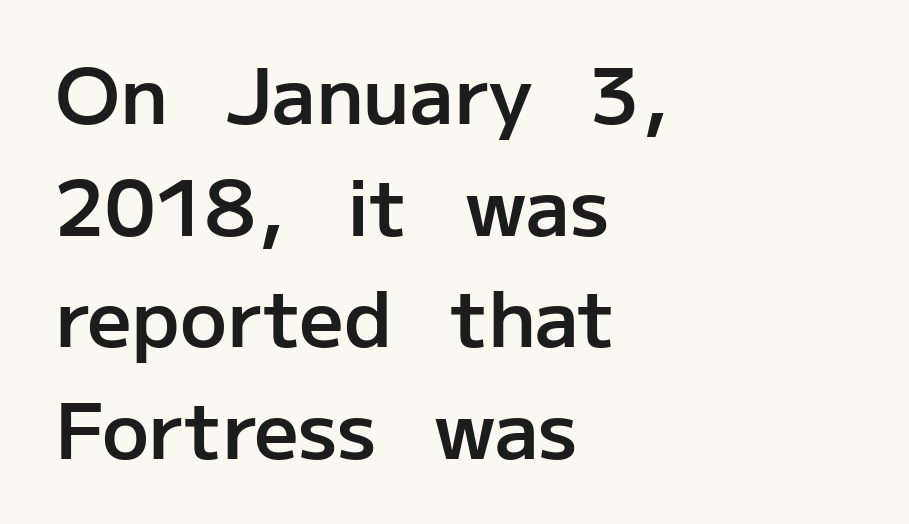
The image shows 78 px semibold sans-serif type, upright; set left-aligned, normal line spacing (1.43x), normal letter spacing, not underlined; low stroke contrast and a medium x-height.
